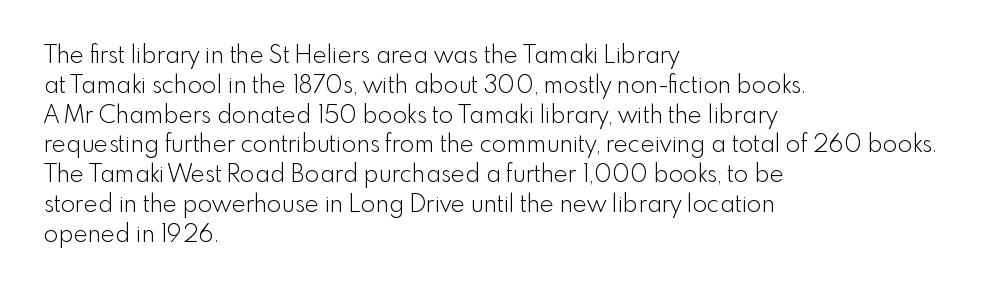
{"italic": "no", "bold": "no", "underline": "no", "align": "left", "line_spacing_ratio": 1.24, "letter_spacing": "normal", "letter_spacing_em": 0.0, "glyph_px": 24}
